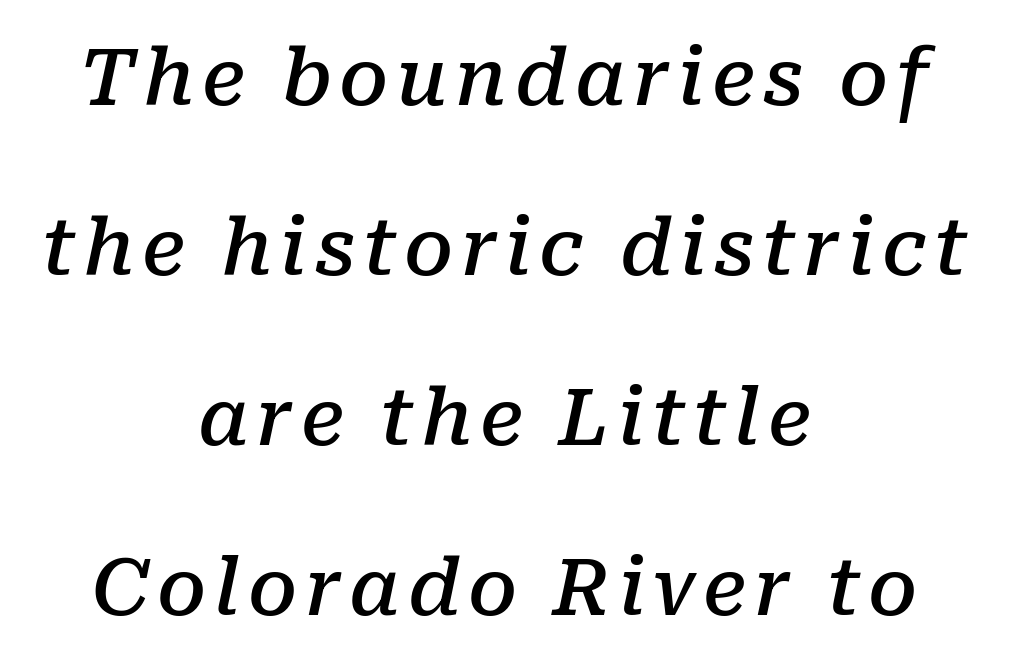
The image shows 78 px semibold serif type, italic (leaning right); set centered, loose line spacing (2.18x), not underlined; low stroke contrast and a medium x-height.
